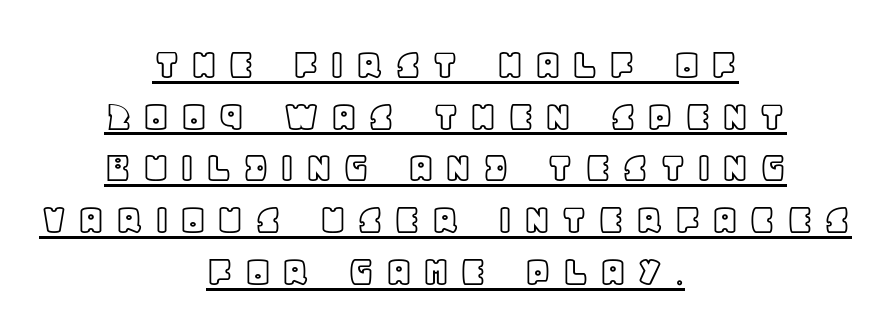
Q: Is the text italic (slanted)? A: No, it is upright.
Q: Is the text underlined? A: Yes.
Q: How is the paragraph aligned? A: Centered.
Q: Is the spacing between letters normal or unusually wide? A: Unusually wide.
Q: Is the spacing between lines tight, normal or loose? A: Tight.
Q: Width (condensed, normal, or wide)? A: Normal.
Q: x-height? A: Large.
Q: Monospaced? A: No.
